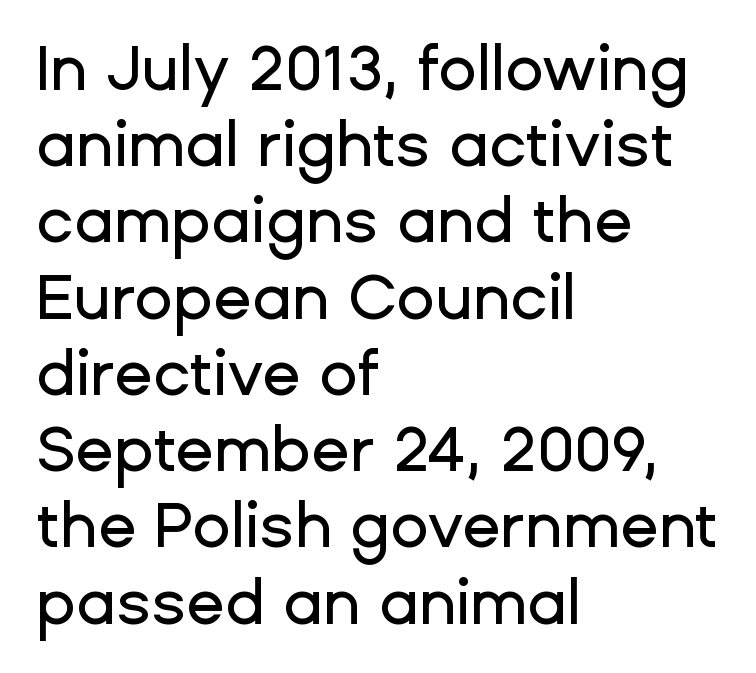
Decoration check: the copy has no underline. The face used here is proportionally spaced, like ordinary book or web type. The line texture is even and compact thanks to regular tracking. Notice how the passage keeps a crisp vertical edge on the left only.
